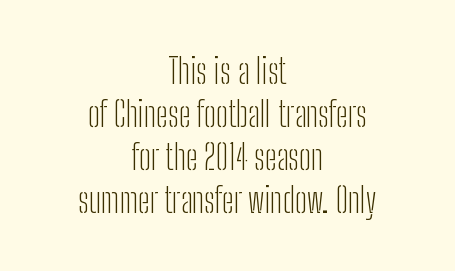
{"serif": "no", "italic": "no", "bold": "no", "weight": "light", "width": "condensed", "stroke_contrast": "low", "x_height": "medium", "monospaced": "no", "underline": "no", "align": "center", "line_spacing_ratio": 1.23, "letter_spacing": "normal", "letter_spacing_em": 0.0, "glyph_px": 35}
